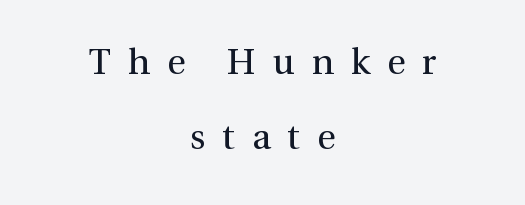
The image shows 36 px regular-weight serif type, upright; set centered, loose line spacing (2.08x), unusually wide letter spacing (+0.47 em), not underlined; medium stroke contrast and a medium x-height.
